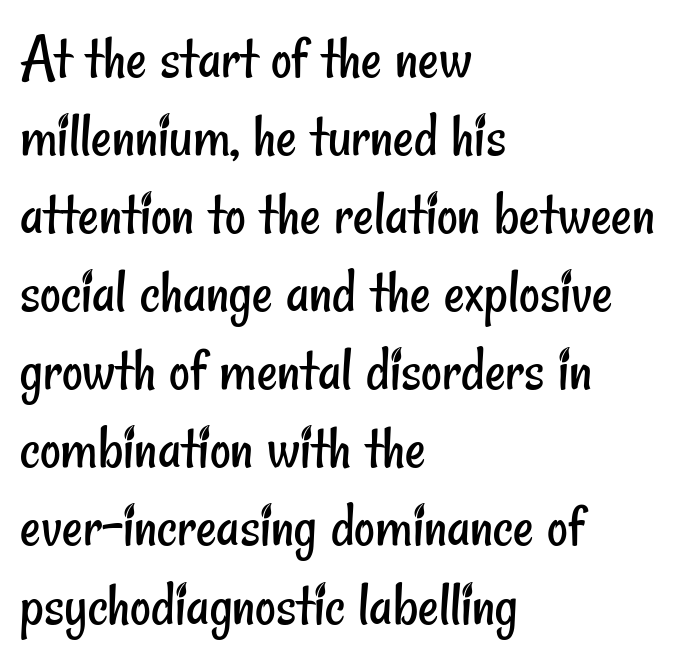
{"serif": "no", "bold": "no", "weight": "regular", "width": "condensed", "stroke_contrast": "low", "x_height": "small", "monospaced": "no", "underline": "no", "align": "left", "line_spacing_ratio": 1.22, "letter_spacing": "normal", "letter_spacing_em": 0.0, "glyph_px": 64}
